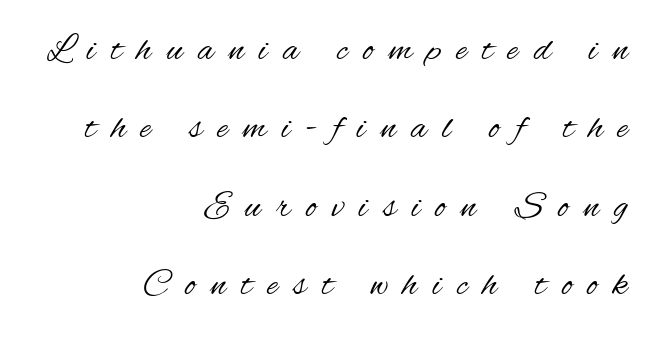
Compared with a flush-left layout, this one pins lines to the opposite, right side. Character widths vary here, with narrow letters taking less room than wide ones. The line-height multiplier appears high, well above default. Compared with a typical body face, this is equally light or lighter still.
